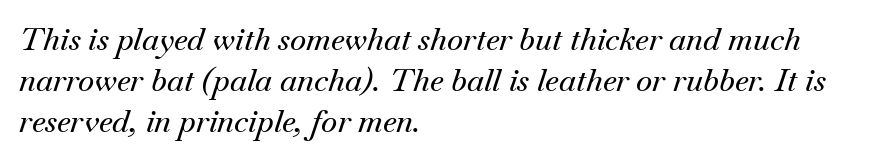
Q: Is the text italic (slanted)? A: Yes, it leans right by about 18 degrees.
Q: Is the typeface a serif or a sans-serif typeface? A: Serif.
Q: Is the text underlined? A: No.
Q: How is the paragraph aligned? A: Left-aligned.
Q: Is the spacing between letters normal or unusually wide? A: Normal.
Q: Is the spacing between lines tight, normal or loose? A: Normal.
Q: Width (condensed, normal, or wide)? A: Normal.
Q: Stroke contrast? A: Medium.
Q: x-height? A: Small.
Q: Monospaced? A: No.
